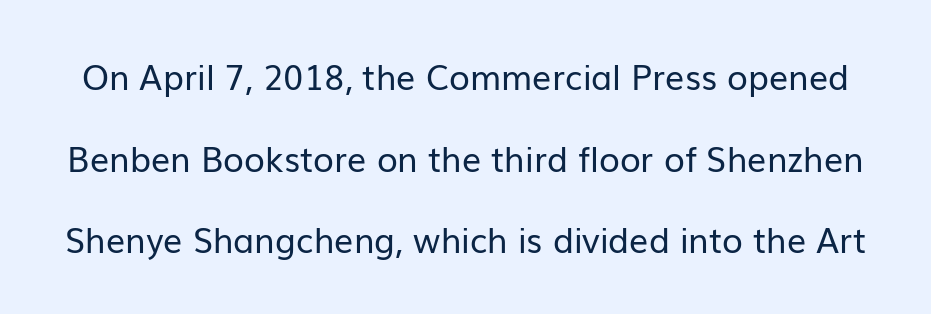
The image shows 34 px regular-weight sans-serif type, upright; set loose line spacing (2.4x), normal letter spacing, not underlined; low stroke contrast and a medium x-height.
